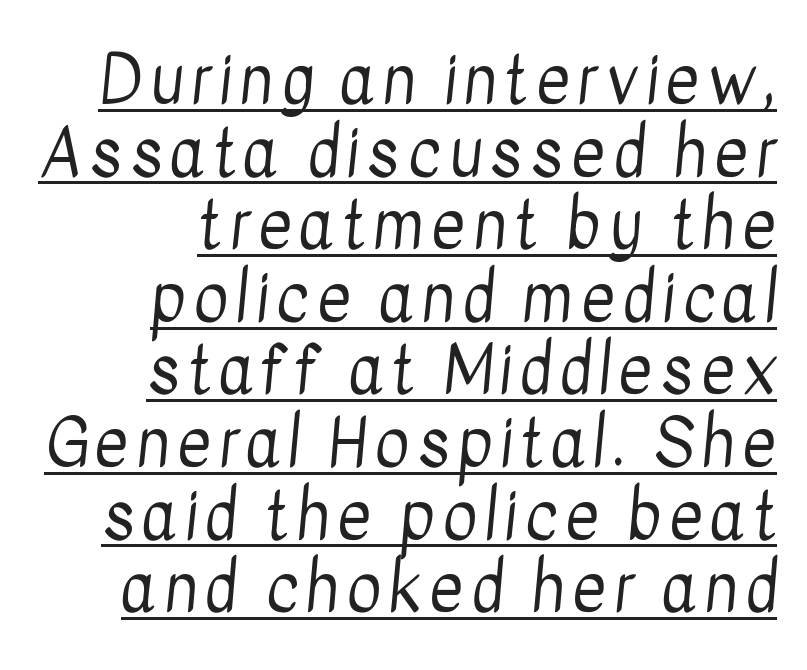
In designer terms, the underline attribute is active on this setting. The characters are drawn with everyday or finer stroke widths. The lines in this sample share a right terminus and differ only in where they begin. Leading: reduced. Nothing sits at the stroke ends, so this counts as sans-serif.
